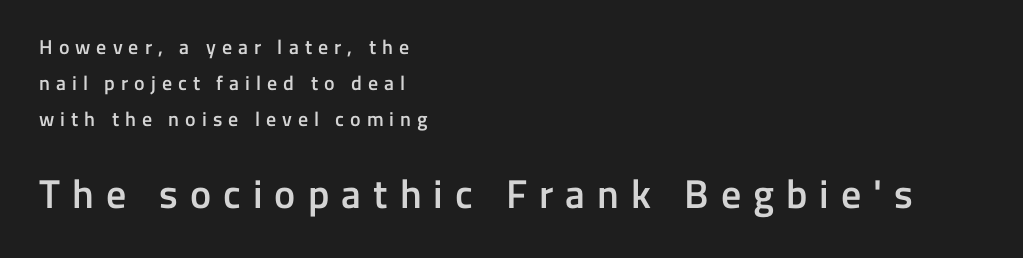
Q: Is the text bold? A: Semi-bold.
Q: Is the text italic (slanted)? A: No, it is upright.
Q: Is the typeface a serif or a sans-serif typeface? A: Sans-serif.
Q: Is the text underlined? A: No.
Q: How is the paragraph aligned? A: Left-aligned.
Q: Is the spacing between letters normal or unusually wide? A: Unusually wide.
Q: Which block of text is set in a larger size, the first (top) or the second (bottom)? A: The second (bottom) one.
Q: Width (condensed, normal, or wide)? A: Normal.
Q: Stroke contrast? A: Low.
Q: x-height? A: Medium.
Q: Monospaced? A: No.
